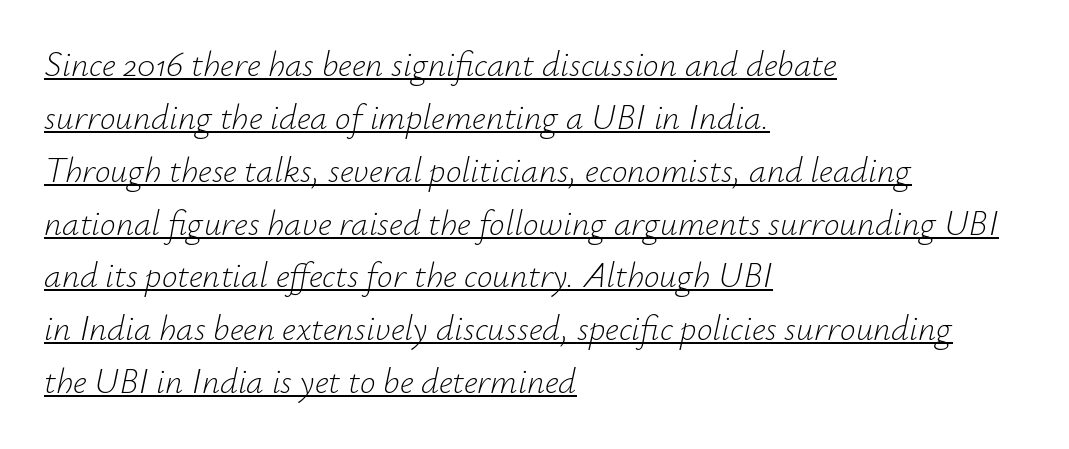
Looks like regular typesetting: each glyph gets only the width it needs. These glyphs show unthickened strokes, regular width or finer. The face used here is rendered with its standard letterfit. The face used here appears with an underline applied.
